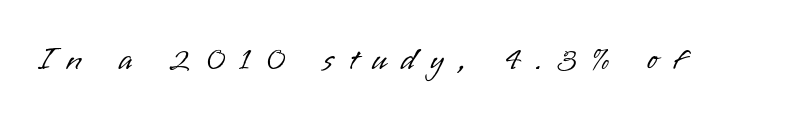
On a weight scale, this lands at 450 or below. The rendering uses natural spacing where letterforms have individual widths. The typeface chosen for these lines omits serifs.
